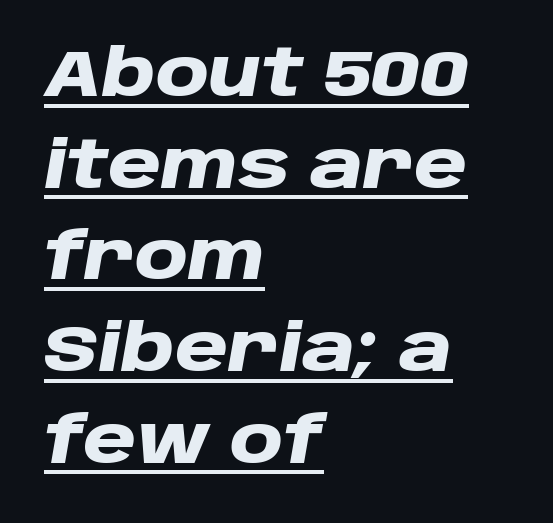
{"italic": "yes", "lean": "right", "slant_degrees": 10, "bold": "yes", "weight": "heavy", "width": "wide", "stroke_contrast": "low", "x_height": "large", "monospaced": "no", "underline": "yes", "align": "left", "line_spacing": "normal", "line_spacing_ratio": 1.41, "letter_spacing": "normal", "letter_spacing_em": 0.0, "glyph_px": 65}
